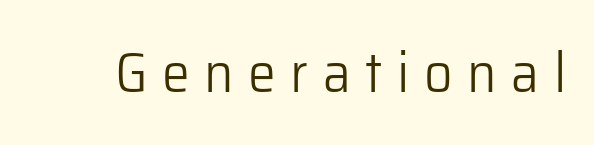
{"serif": "no", "italic": "no", "bold": "no", "weight": "light", "width": "normal", "stroke_contrast": "low", "x_height": "medium", "monospaced": "no", "underline": "no", "letter_spacing": "wide", "letter_spacing_em": 0.26, "glyph_px": 56}
